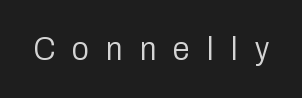
Q: Is the text bold? A: No.
Q: Is the text italic (slanted)? A: No, it is upright.
Q: Is the typeface a serif or a sans-serif typeface? A: Sans-serif.
Q: Is the text underlined? A: No.
Q: Is the spacing between letters normal or unusually wide? A: Unusually wide.
Q: Width (condensed, normal, or wide)? A: Condensed.
Q: Stroke contrast? A: Low.
Q: x-height? A: Medium.
Q: Monospaced? A: No.
